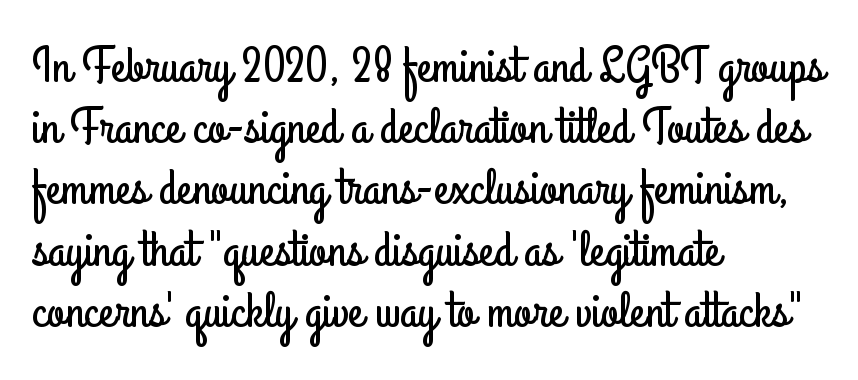
Caption: standard tracking, unaltered. Here the designer chose a conventional face with non-uniform glyph widths. I'd call this a sans setting — the letters go barefoot. Line beginnings align vertically; line endings do not. No word sits above an underline.
